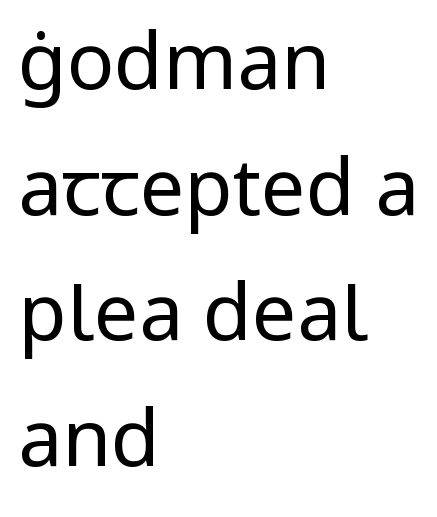
{"serif": "no", "italic": "no", "bold": "no", "weight": "regular", "width": "normal", "stroke_contrast": "low", "x_height": "medium", "monospaced": "no", "underline": "no", "align": "left", "line_spacing": "normal", "line_spacing_ratio": 1.59, "letter_spacing": "normal", "letter_spacing_em": 0.0, "glyph_px": 79}
